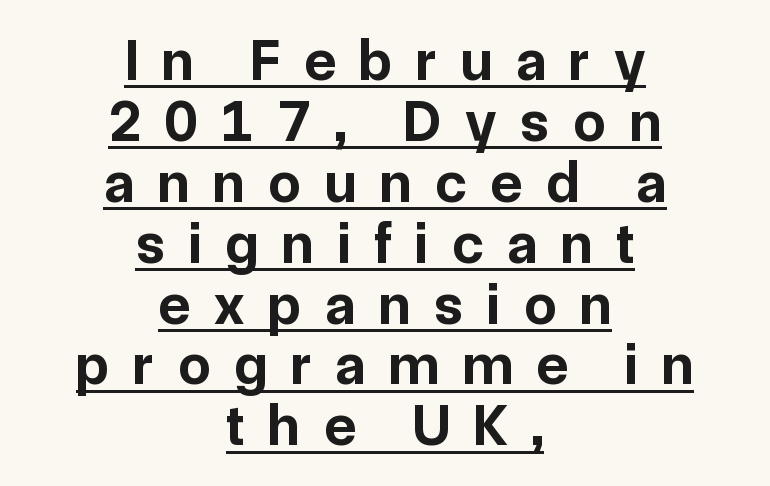
{"serif": "no", "italic": "no", "bold": "yes", "weight": "bold", "width": "normal", "stroke_contrast": "low", "x_height": "medium", "monospaced": "no", "underline": "yes", "align": "center", "line_spacing": "tight", "line_spacing_ratio": 1.05, "letter_spacing": "wide", "letter_spacing_em": 0.41, "glyph_px": 58}
